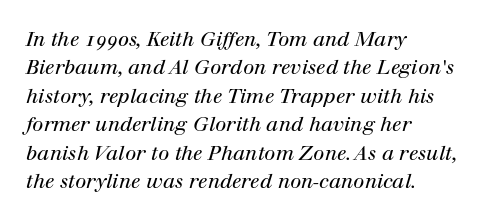
Q: Is the text bold? A: No.
Q: Is the text italic (slanted)? A: Yes, it leans right by about 12 degrees.
Q: Is the text underlined? A: No.
Q: How is the paragraph aligned? A: Left-aligned.
Q: Is the spacing between letters normal or unusually wide? A: Normal.
Q: Is the spacing between lines tight, normal or loose? A: Normal.
